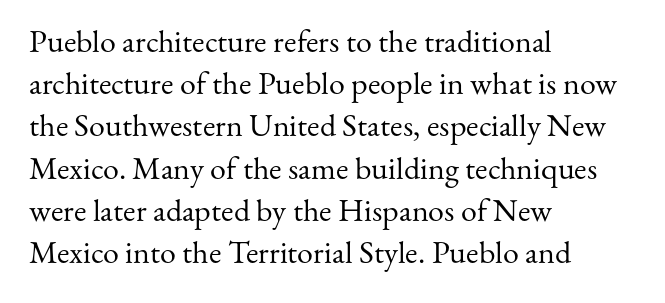
Q: Is the text bold? A: No.
Q: Is the text italic (slanted)? A: No, it is upright.
Q: Is the typeface a serif or a sans-serif typeface? A: Serif.
Q: Is the text underlined? A: No.
Q: How is the paragraph aligned? A: Left-aligned.
Q: Is the spacing between letters normal or unusually wide? A: Normal.
Q: Is the spacing between lines tight, normal or loose? A: Normal.
Q: Width (condensed, normal, or wide)? A: Normal.
Q: Stroke contrast? A: Medium.
Q: x-height? A: Small.
Q: Monospaced? A: No.
